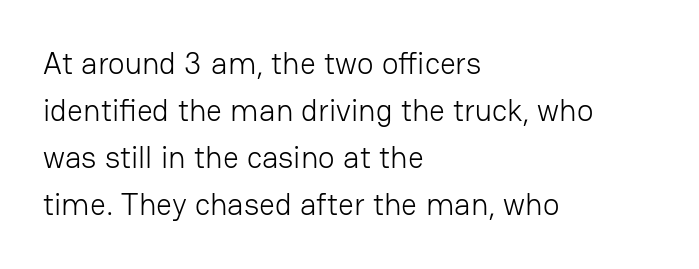
{"serif": "no", "italic": "no", "bold": "no", "weight": "light", "width": "normal", "stroke_contrast": "low", "x_height": "medium", "monospaced": "no", "underline": "no", "align": "left", "line_spacing": "normal", "line_spacing_ratio": 1.52, "letter_spacing": "normal", "letter_spacing_em": 0.0, "glyph_px": 31}
